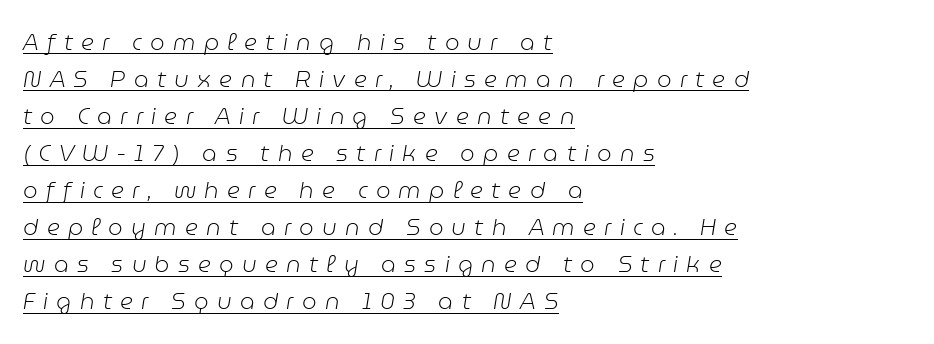
Q: Is the text bold? A: No.
Q: Is the text italic (slanted)? A: Yes, it leans right by about 9 degrees.
Q: Is the text underlined? A: Yes.
Q: How is the paragraph aligned? A: Left-aligned.
Q: Is the spacing between letters normal or unusually wide? A: Unusually wide.
Q: Is the spacing between lines tight, normal or loose? A: Normal.
